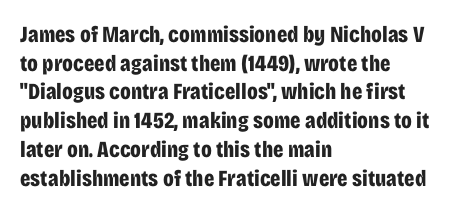
In CSS terms this would be text-align: left. On the weight axis this lands at bold, roughly 700. No word sits above an underline. Regarding leading, the lines here are spaced in the standard way. Quick note: not italic, upright. Glyph-to-glyph distance matches everyday printed text.
